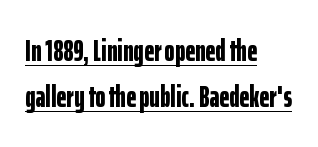
Q: Is the text bold? A: Yes.
Q: Is the text italic (slanted)? A: No, it is upright.
Q: Is the typeface a serif or a sans-serif typeface? A: Sans-serif.
Q: Is the text underlined? A: Yes.
Q: How is the paragraph aligned? A: Left-aligned.
Q: Is the spacing between letters normal or unusually wide? A: Normal.
Q: Is the spacing between lines tight, normal or loose? A: Normal.
Q: Width (condensed, normal, or wide)? A: Condensed.
Q: Stroke contrast? A: Low.
Q: x-height? A: Medium.
Q: Monospaced? A: No.
